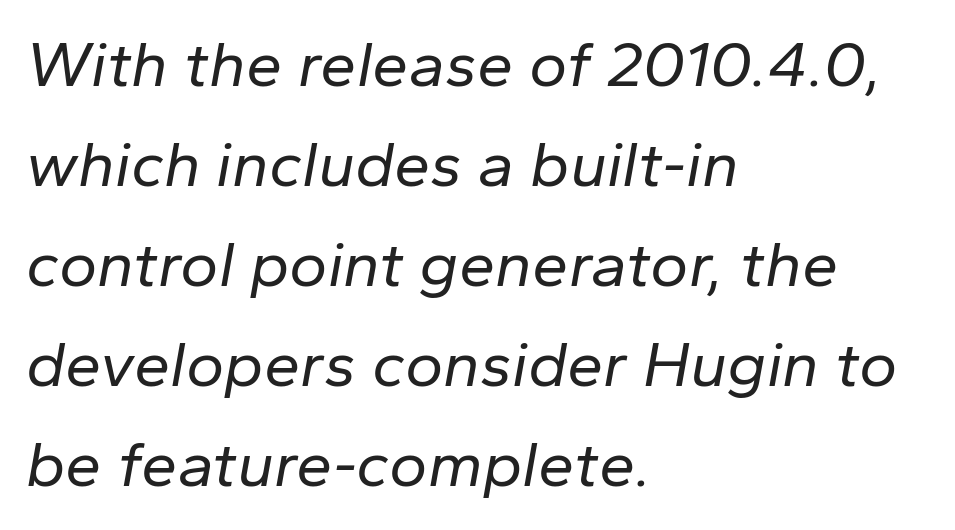
{"italic": "yes", "lean": "right", "slant_degrees": 10, "bold": "no", "weight": "regular", "width": "normal", "stroke_contrast": "low", "x_height": "medium", "monospaced": "no", "underline": "no", "align": "left", "line_spacing": "normal", "line_spacing_ratio": 1.54, "letter_spacing": "normal", "letter_spacing_em": 0.0, "glyph_px": 65}
